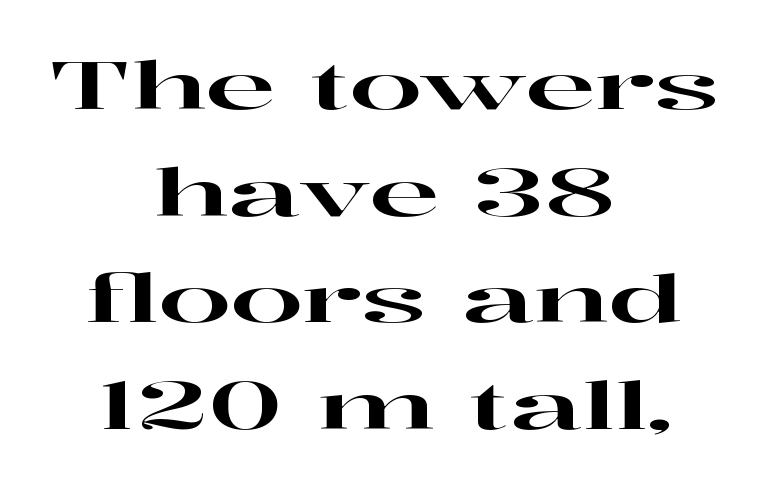
Q: Is the text italic (slanted)? A: No, it is upright.
Q: Is the typeface a serif or a sans-serif typeface? A: Serif.
Q: Is the text underlined? A: No.
Q: How is the paragraph aligned? A: Centered.
Q: Is the spacing between letters normal or unusually wide? A: Normal.
Q: Is the spacing between lines tight, normal or loose? A: Normal.
Q: Width (condensed, normal, or wide)? A: Wide.
Q: Stroke contrast? A: High.
Q: x-height? A: Medium.
Q: Monospaced? A: No.
